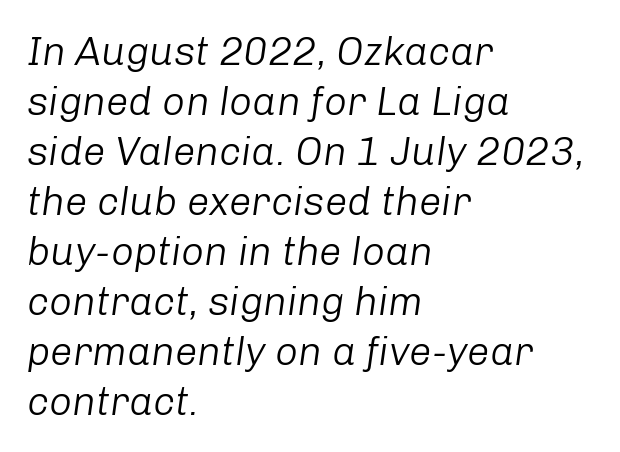
Q: Is the text bold? A: No.
Q: Is the text italic (slanted)? A: Yes, it leans right by about 8 degrees.
Q: Is the text underlined? A: No.
Q: How is the paragraph aligned? A: Left-aligned.
Q: Is the spacing between letters normal or unusually wide? A: Normal.
Q: Is the spacing between lines tight, normal or loose? A: Normal.
Q: Width (condensed, normal, or wide)? A: Normal.
Q: Stroke contrast? A: Low.
Q: x-height? A: Medium.
Q: Monospaced? A: No.
